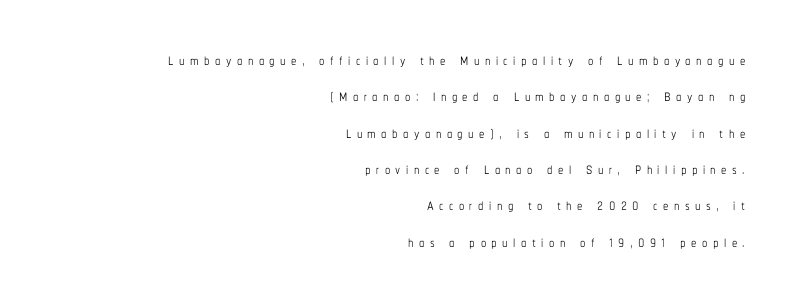
Q: Is the text bold? A: No.
Q: Is the text italic (slanted)? A: No, it is upright.
Q: Is the text underlined? A: No.
Q: How is the paragraph aligned? A: Right-aligned.
Q: Is the spacing between letters normal or unusually wide? A: Unusually wide.
